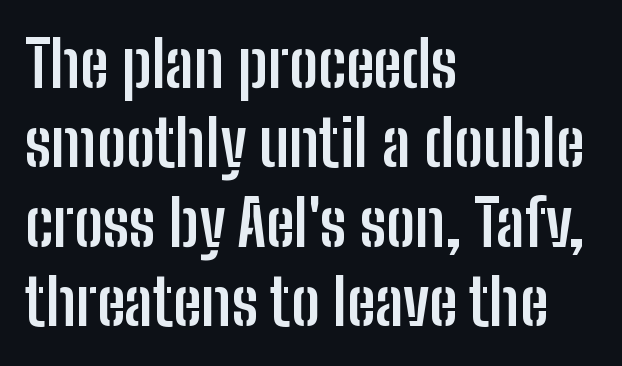
The image shows 64 px semibold, condensed sans-serif type, upright; set left-aligned, line spacing 1.24x, normal letter spacing, not underlined; low stroke contrast and a medium x-height.
